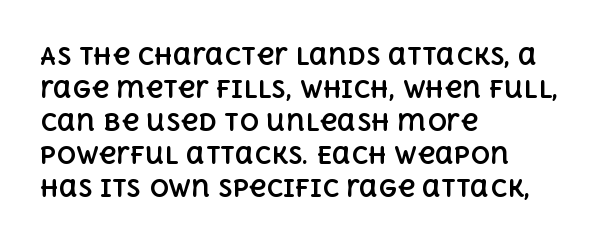
The tracking reads as untouched default to a designer's eye. Check the space under the baseline: it is left empty. The letters stand straight up with perfectly vertical stems. Each line starts at the same left margin while the right side varies. Weight check: bold — yes, fully. These lines sit exactly where default settings would place them.
